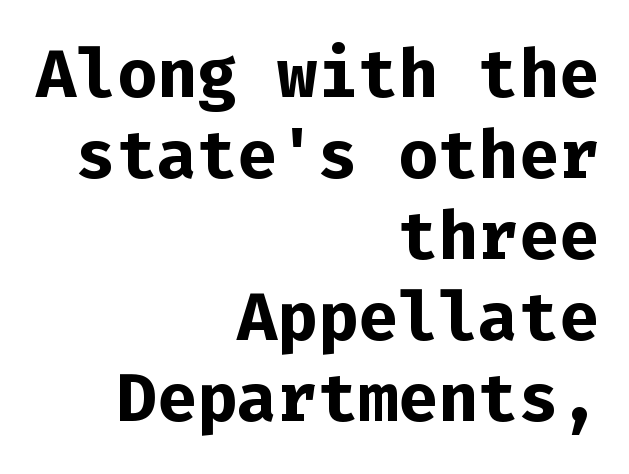
{"serif": "no", "italic": "no", "bold": "yes", "weight": "bold", "width": "normal", "stroke_contrast": "low", "x_height": "medium", "monospaced": "yes", "underline": "no", "align": "right", "line_spacing_ratio": 1.21, "letter_spacing": "normal", "letter_spacing_em": 0.0, "glyph_px": 67}
